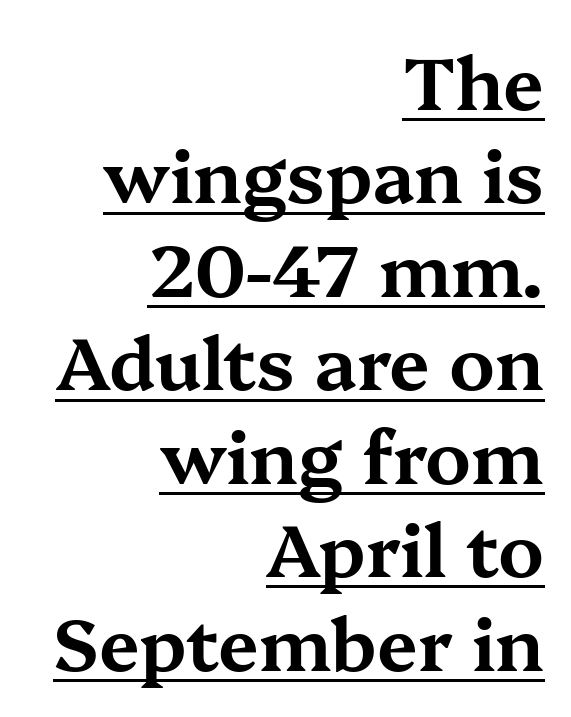
The image shows 73 px wide serif type, upright; set right-aligned, normal line spacing (1.28x), normal letter spacing, underlined; medium stroke contrast and a medium x-height.
